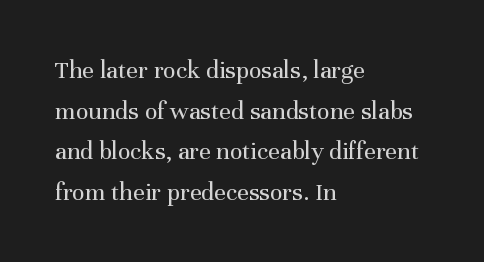
The image shows 26 px text type, upright; set left-aligned, normal line spacing (1.56x), normal letter spacing, not underlined.
